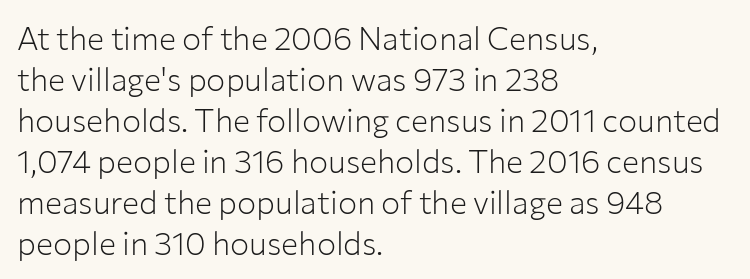
The cut favours lightness, reaching ordinary text weight at its darkest. How would I describe the line gaps? Plain and ordinary. Layout note: lines flush left. Unlike italic type, these characters show no tilt at all. The rendering uses natural spacing where letterforms have individual widths.
